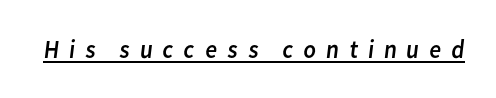
{"bold": "no", "underline": "yes", "letter_spacing": "wide", "letter_spacing_em": 0.35, "glyph_px": 26}
